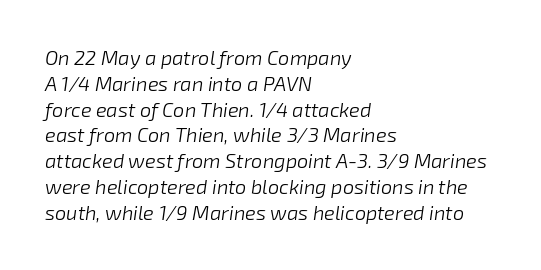
Q: Is the text bold? A: No.
Q: Is the text italic (slanted)? A: Yes, it leans right by about 8 degrees.
Q: Is the text underlined? A: No.
Q: How is the paragraph aligned? A: Left-aligned.
Q: Is the spacing between letters normal or unusually wide? A: Normal.
Q: Is the spacing between lines tight, normal or loose? A: Normal.
